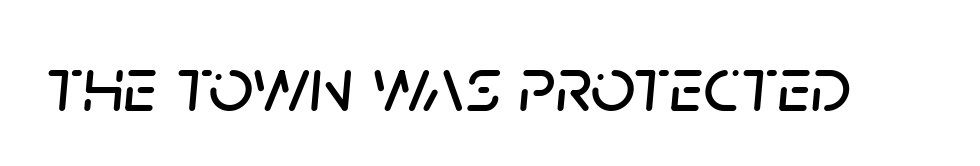
{"italic": "yes", "lean": "right", "slant_degrees": 5, "width": "normal", "stroke_contrast": "low", "x_height": "large", "monospaced": "no", "underline": "no", "letter_spacing": "normal", "letter_spacing_em": 0.0, "glyph_px": 79}
